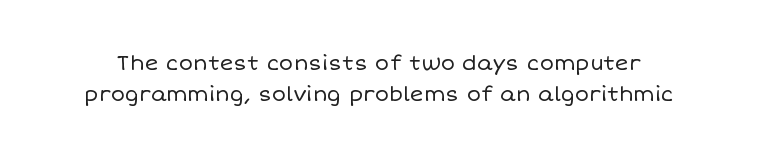
Q: Is the text bold? A: No.
Q: Is the text italic (slanted)? A: No, it is upright.
Q: Is the text underlined? A: No.
Q: Is the spacing between letters normal or unusually wide? A: Normal.
Q: Is the spacing between lines tight, normal or loose? A: Normal.
